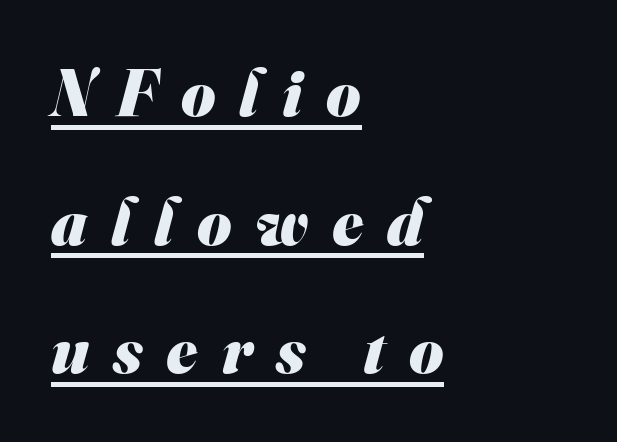
One glance says open: line gaps are wider than usual. Alignment: flush left. Students, observe the line beneath the letters — that is underlining. Heavy, bold letterforms. Character widths vary here, with narrow letters taking less room than wide ones.
